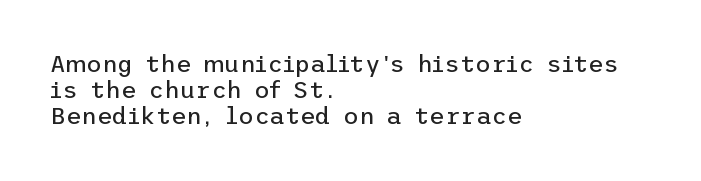
{"italic": "no", "bold": "no", "underline": "no", "align": "left", "line_spacing": "tight", "line_spacing_ratio": 1.09, "letter_spacing": "normal", "letter_spacing_em": 0.0, "glyph_px": 24}
